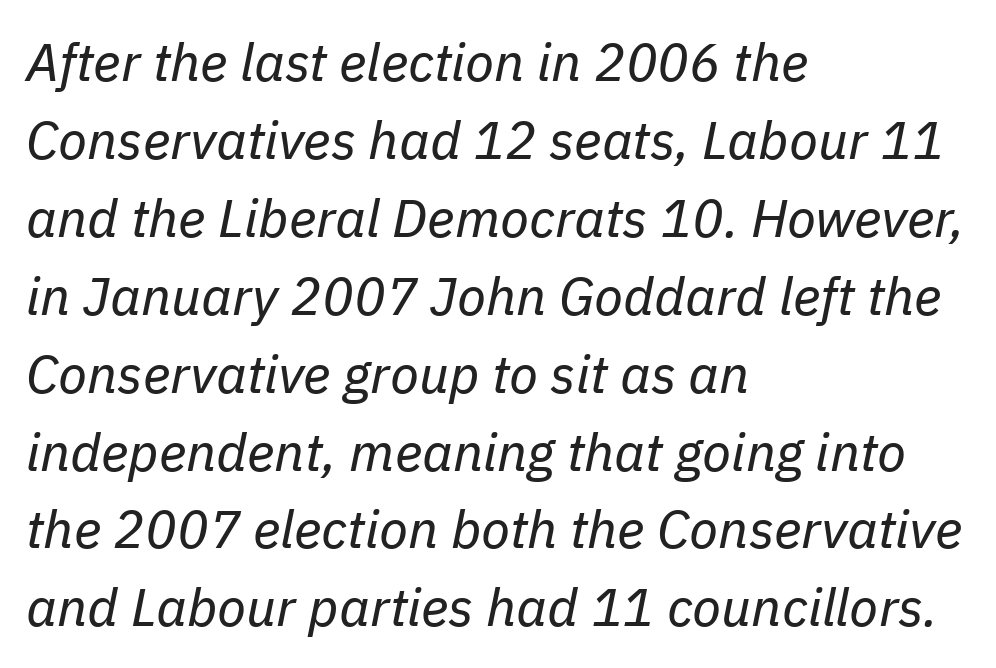
There is no visible air inserted between adjacent glyphs. The rendering uses a moderate line-height, typical for paragraphs. Weight class: somewhere from thin through regular. Casual observation: everything's shoved over to the left.
